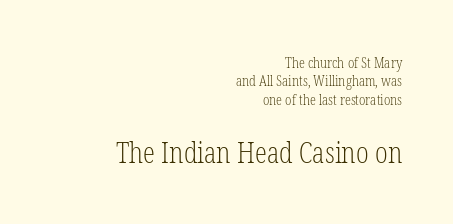
The image shows 30 px light, condensed serif type, upright; set right-aligned, line spacing 1.23x, normal letter spacing, not underlined; the second (bottom) block is 2.0x larger; low stroke contrast and a medium x-height.
